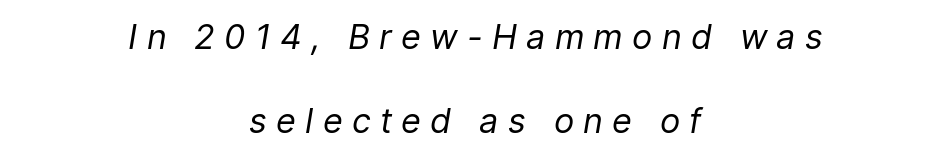
The face used here is proportionally spaced, like ordinary book or web type. Where is the straight margin? There isn't one; the lines are centered. Each new line begins a long way beneath the previous one. Just letters on the line, the space beneath them empty. Each word looks stretched out because of the extra space between its letters. No chunkiness to these letters — they're not bold.
